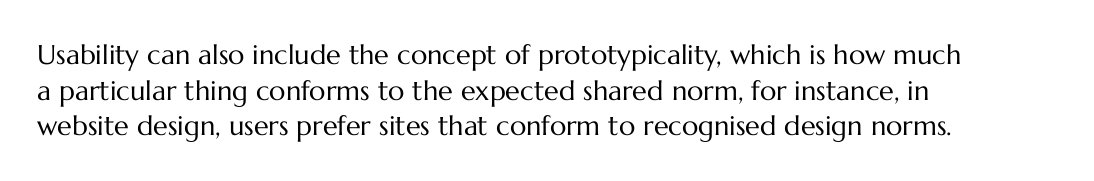
Q: Is the text bold? A: No.
Q: Is the text italic (slanted)? A: No, it is upright.
Q: Is the text underlined? A: No.
Q: How is the paragraph aligned? A: Left-aligned.
Q: Is the spacing between letters normal or unusually wide? A: Normal.
Q: Is the spacing between lines tight, normal or loose? A: Normal.
